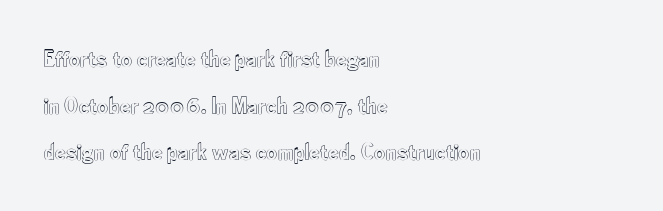
Where is the straight margin? On the left. Vertical spacing — loose. The foot of each line stays bare and open. Inter-character spacing is left at the font's built-in metrics. Characters remain perfectly vertical along every line.
